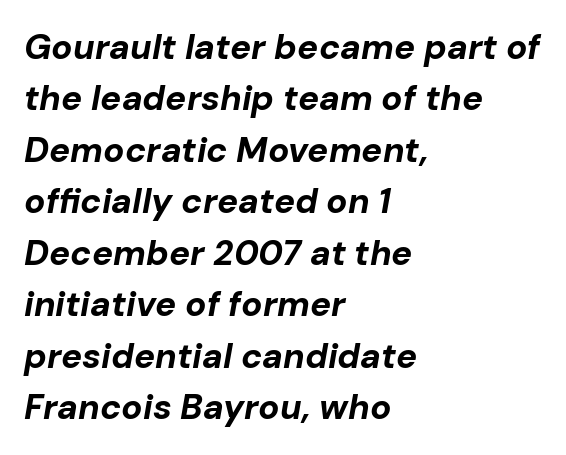
The image shows 35 px bold type, italic (leaning right); set left-aligned, normal line spacing (1.47x), normal letter spacing, not underlined; low stroke contrast and a medium x-height.
